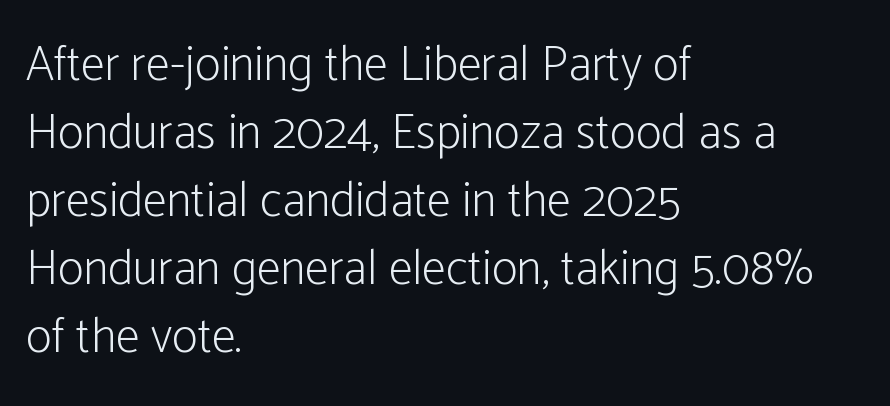
{"serif": "no", "italic": "no", "bold": "no", "weight": "light", "width": "condensed", "stroke_contrast": "low", "x_height": "medium", "monospaced": "no", "underline": "no", "align": "left", "line_spacing": "normal", "line_spacing_ratio": 1.39, "letter_spacing": "normal", "letter_spacing_em": 0.0, "glyph_px": 49}
